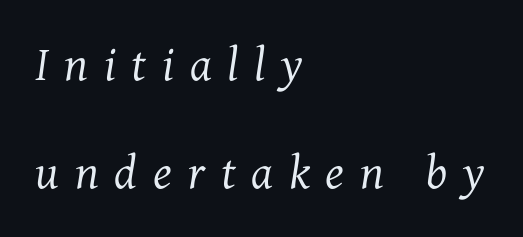
{"serif": "yes", "italic": "yes", "lean": "right", "slant_degrees": 7, "bold": "no", "weight": "regular", "width": "normal", "stroke_contrast": "medium", "x_height": "medium", "monospaced": "no", "underline": "no", "align": "left", "line_spacing": "loose", "line_spacing_ratio": 2.25, "letter_spacing": "wide", "letter_spacing_em": 0.33, "glyph_px": 48}
